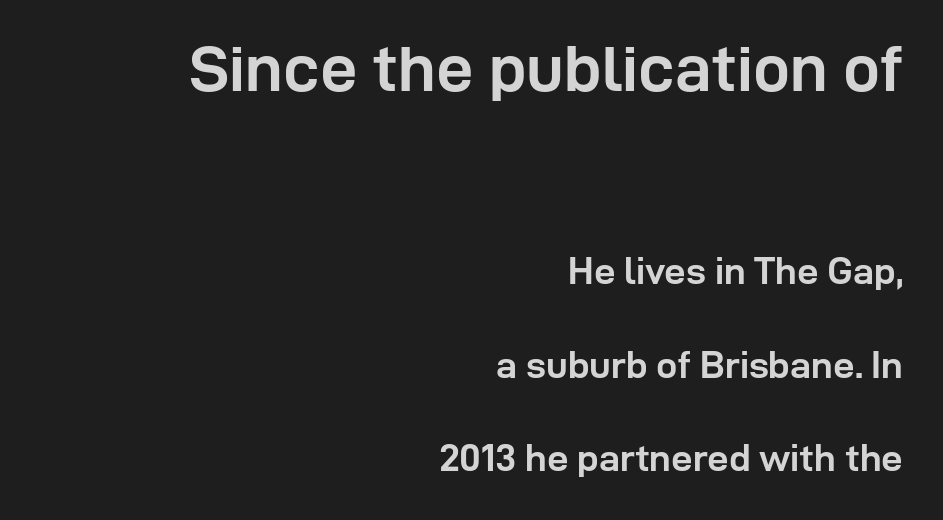
Q: Is the text bold? A: Yes.
Q: Is the text italic (slanted)? A: No, it is upright.
Q: Is the typeface a serif or a sans-serif typeface? A: Sans-serif.
Q: Is the text underlined? A: No.
Q: How is the paragraph aligned? A: Right-aligned.
Q: Is the spacing between letters normal or unusually wide? A: Normal.
Q: Is the spacing between lines tight, normal or loose? A: Loose.
Q: Which block of text is set in a larger size, the first (top) or the second (bottom)? A: The first (top) one.
Q: Width (condensed, normal, or wide)? A: Normal.
Q: Stroke contrast? A: Low.
Q: x-height? A: Medium.
Q: Monospaced? A: No.
